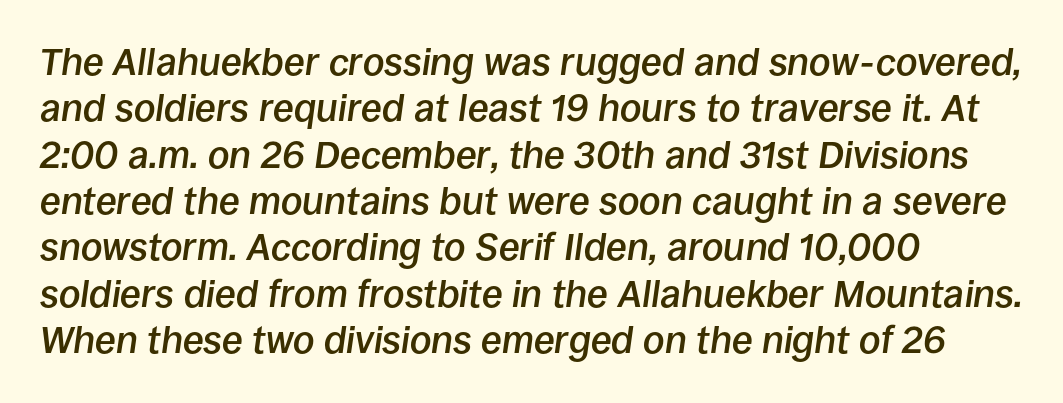
{"italic": "yes", "lean": "right", "slant_degrees": 8, "bold": "semi", "weight": "semibold", "width": "normal", "stroke_contrast": "low", "x_height": "large", "monospaced": "no", "underline": "no", "align": "left", "line_spacing_ratio": 1.22, "letter_spacing": "normal", "letter_spacing_em": 0.0, "glyph_px": 38}
